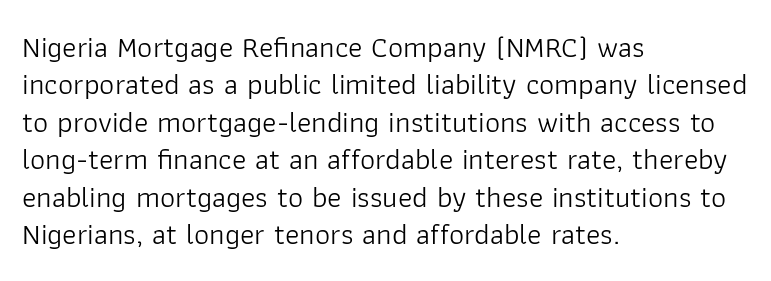
{"serif": "no", "italic": "no", "bold": "no", "weight": "light", "width": "normal", "stroke_contrast": "low", "x_height": "medium", "monospaced": "no", "underline": "no", "align": "left", "line_spacing": "normal", "line_spacing_ratio": 1.25, "letter_spacing": "normal", "letter_spacing_em": 0.0, "glyph_px": 30}
